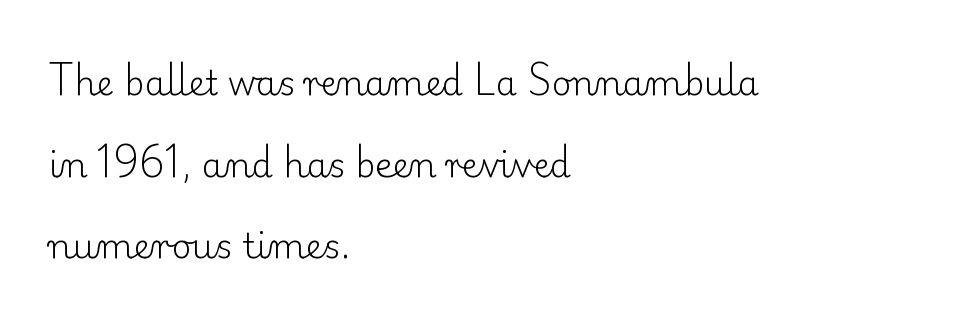
Upright lettering throughout. Looks like regular typesetting: each glyph gets only the width it needs. This reads as an unemphasized weight, regular at the heaviest. The line-height multiplier appears high, well above default.
